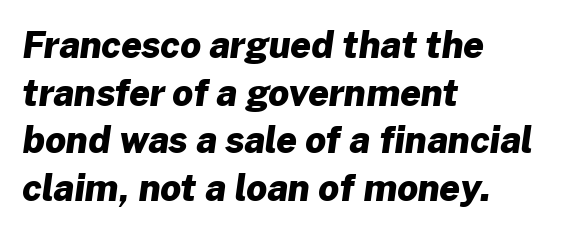
The passage shown is emphatically bold. A typesetter would call this zero additional tracking. Evenly set lines give the paragraph a standard silhouette. Proportional: the letters do not fall into vertical columns.
